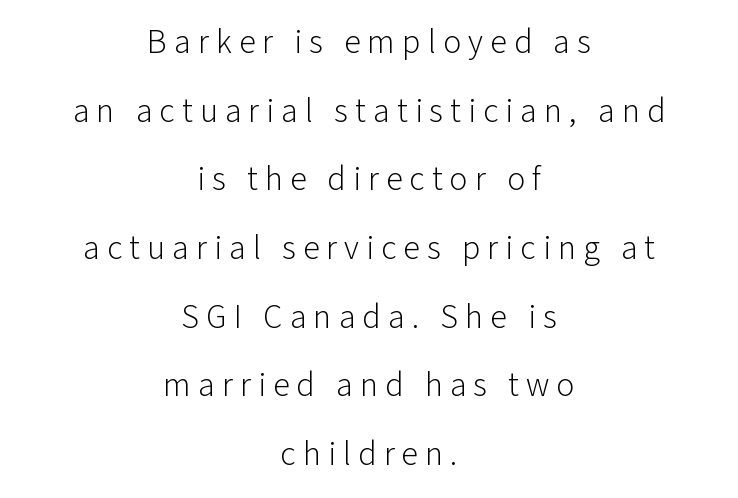
Q: Is the text bold? A: No.
Q: Is the text italic (slanted)? A: No, it is upright.
Q: Is the typeface a serif or a sans-serif typeface? A: Sans-serif.
Q: Is the text underlined? A: No.
Q: How is the paragraph aligned? A: Centered.
Q: Is the spacing between letters normal or unusually wide? A: Unusually wide.
Q: Is the spacing between lines tight, normal or loose? A: Loose.
Q: Width (condensed, normal, or wide)? A: Normal.
Q: Stroke contrast? A: Low.
Q: x-height? A: Medium.
Q: Monospaced? A: No.
